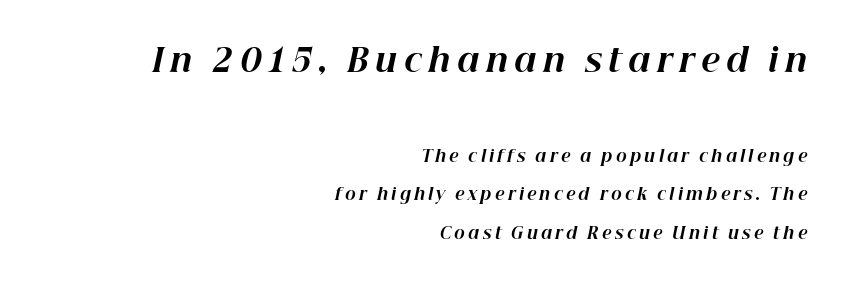
Q: Is the text bold? A: Yes.
Q: Is the text italic (slanted)? A: Yes, it leans right by about 12 degrees.
Q: Is the text underlined? A: No.
Q: How is the paragraph aligned? A: Right-aligned.
Q: Is the spacing between letters normal or unusually wide? A: Unusually wide.
Q: Is the spacing between lines tight, normal or loose? A: Loose.
Q: Which block of text is set in a larger size, the first (top) or the second (bottom)? A: The first (top) one.
Q: Width (condensed, normal, or wide)? A: Normal.
Q: Stroke contrast? A: High.
Q: x-height? A: Medium.
Q: Monospaced? A: No.
